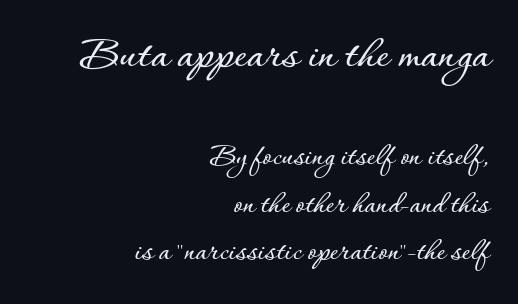
The image shows 48 px text type; set right-aligned, normal line spacing (1.49x), normal letter spacing, not underlined; the first (top) block is 1.5x larger; low stroke contrast and a small x-height.
